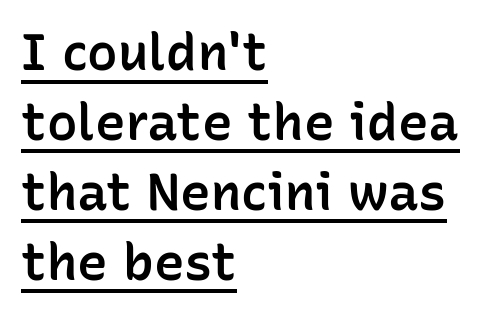
The image shows 51 px semibold sans-serif type, upright; set left-aligned, normal line spacing (1.37x), normal letter spacing, underlined; low stroke contrast and a medium x-height.
